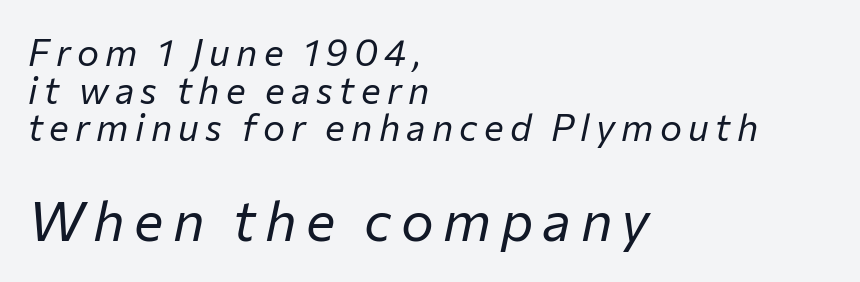
{"italic": "yes", "lean": "right", "slant_degrees": 12, "bold": "no", "weight": "regular", "width": "normal", "stroke_contrast": "low", "x_height": "medium", "monospaced": "no", "underline": "no", "align": "left", "line_spacing": "tight", "line_spacing_ratio": 1.02, "larger_block": "second", "size_ratio": 1.49, "glyph_px": 55}
